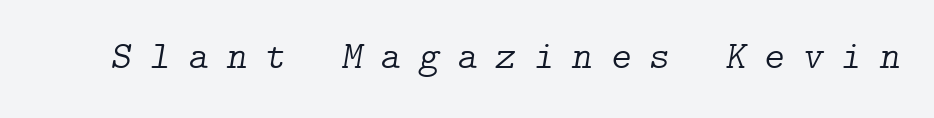
The image shows 39 px light serif type, italic (leaning right); set unusually wide letter spacing (+0.46 em), not underlined; low stroke contrast and a medium x-height.
